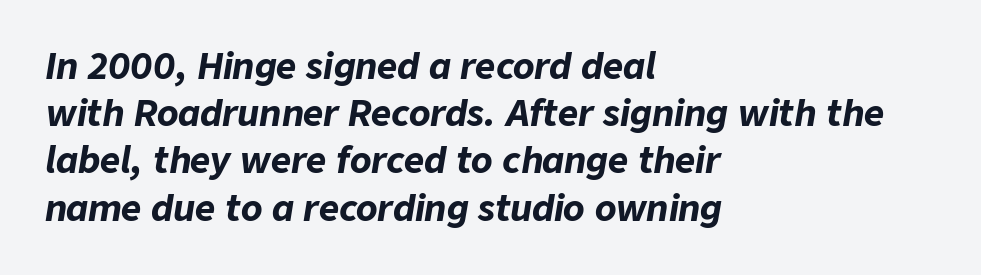
Q: Is the text bold? A: Yes.
Q: Is the text italic (slanted)? A: Yes, it leans right by about 9 degrees.
Q: Is the text underlined? A: No.
Q: How is the paragraph aligned? A: Left-aligned.
Q: Is the spacing between letters normal or unusually wide? A: Normal.
Q: Is the spacing between lines tight, normal or loose? A: Normal.
Q: Width (condensed, normal, or wide)? A: Normal.
Q: Stroke contrast? A: Low.
Q: x-height? A: Medium.
Q: Monospaced? A: No.
